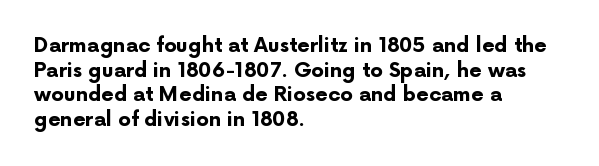
Q: Is the text bold? A: Yes.
Q: Is the text italic (slanted)? A: No, it is upright.
Q: Is the text underlined? A: No.
Q: How is the paragraph aligned? A: Left-aligned.
Q: Is the spacing between letters normal or unusually wide? A: Normal.
